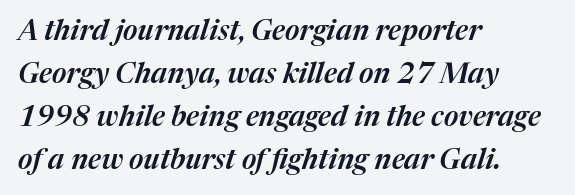
Q: Is the text italic (slanted)? A: Yes, it leans right by about 17 degrees.
Q: Is the text underlined? A: No.
Q: How is the paragraph aligned? A: Left-aligned.
Q: Is the spacing between letters normal or unusually wide? A: Normal.
Q: Is the spacing between lines tight, normal or loose? A: Normal.
Q: Width (condensed, normal, or wide)? A: Normal.
Q: Stroke contrast? A: Medium.
Q: x-height? A: Medium.
Q: Monospaced? A: No.
